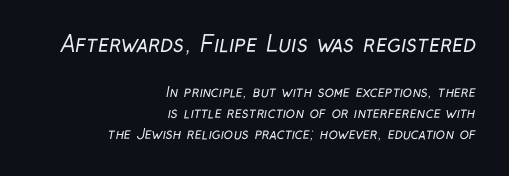
The image shows 22 px text type; set right-aligned, normal line spacing (1.5x), normal letter spacing, not underlined; the first (top) block is 1.57x larger.
